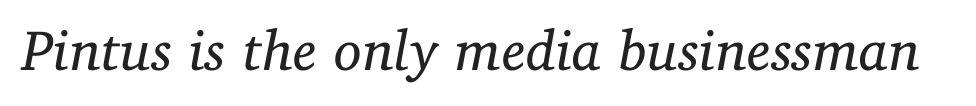
Nothing heavy about these letters — not bold at all. Looks like regular typesetting: each glyph gets only the width it needs. There's an unmistakable incline to the writing here. The glyphs are unaccompanied by any horizontal stroke below them. What kind of face is this? One with serifs.
